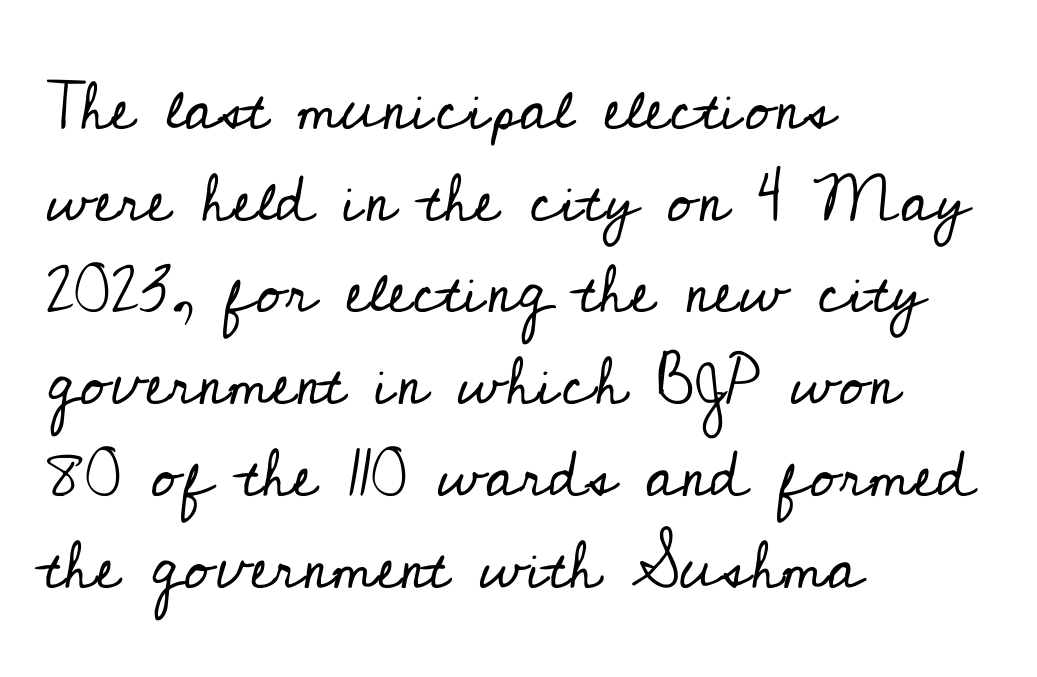
The rendering anchors every line to the left-hand side. Inter-character spacing is left at the font's built-in metrics. Are there feet on the stems? There are — it's a serif. Each row of text sits above clean, open space. You could not count columns in this text — the font is proportionally spaced.
